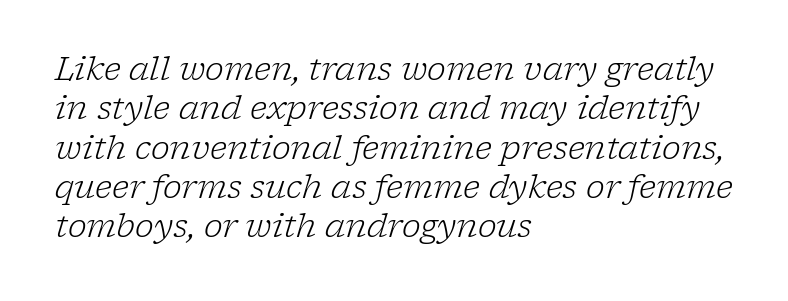
Stems and bowls with no extra thickness — not bold. Teacher's note: observe the even left margin — that is flush-left alignment. Unlike a clean sans, this face finishes its strokes with serifs. The lettering tilts uniformly, giving the passage an italic look. Characters follow at the spacing the type designer built in.
